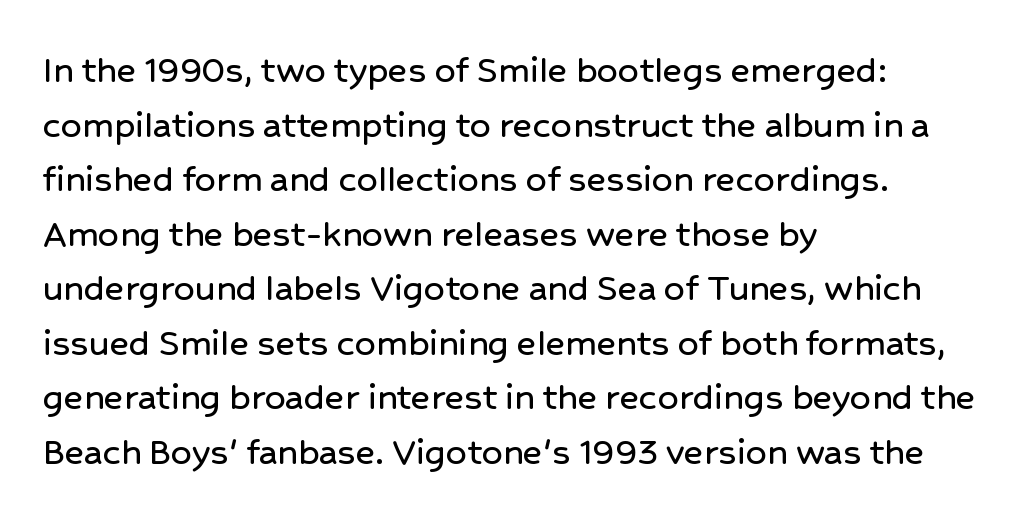
The image shows 41 px sans-serif type, upright; set left-aligned, normal line spacing (1.33x), normal letter spacing, not underlined; low stroke contrast and a medium x-height.
